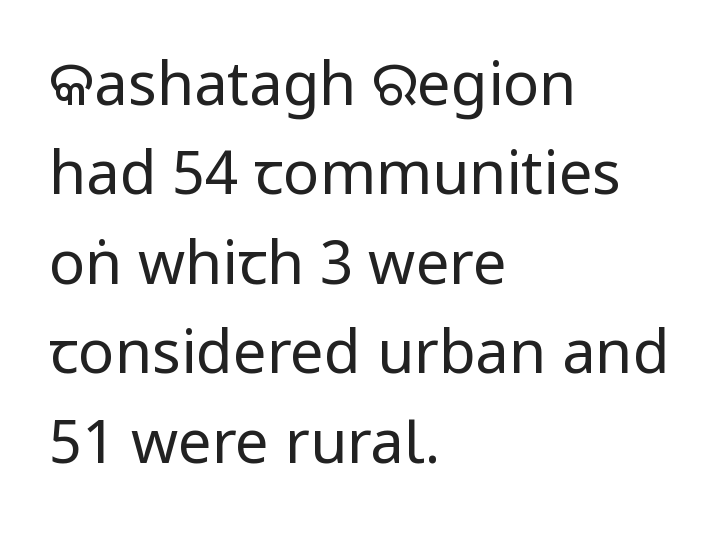
{"serif": "no", "italic": "no", "bold": "no", "weight": "regular", "width": "condensed", "stroke_contrast": "low", "x_height": "large", "monospaced": "no", "underline": "no", "align": "left", "line_spacing": "normal", "line_spacing_ratio": 1.49, "letter_spacing": "normal", "letter_spacing_em": 0.0, "glyph_px": 60}
